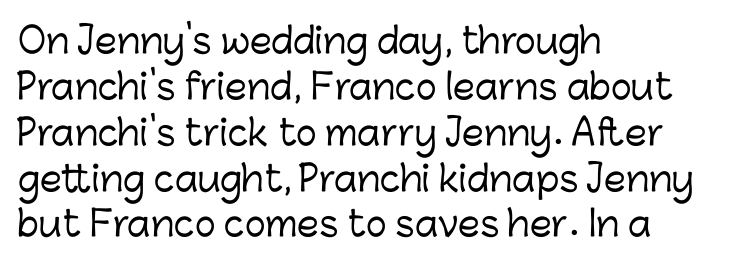
If you drew a line through each stem, it would be perfectly vertical. Do the characters align in a grid? No, the font is proportional. Students, note that the glyphs here touch the page at normal intervals. The typeface chosen for these lines omits serifs. Rows of type keep a routine distance in the vertical direction.
